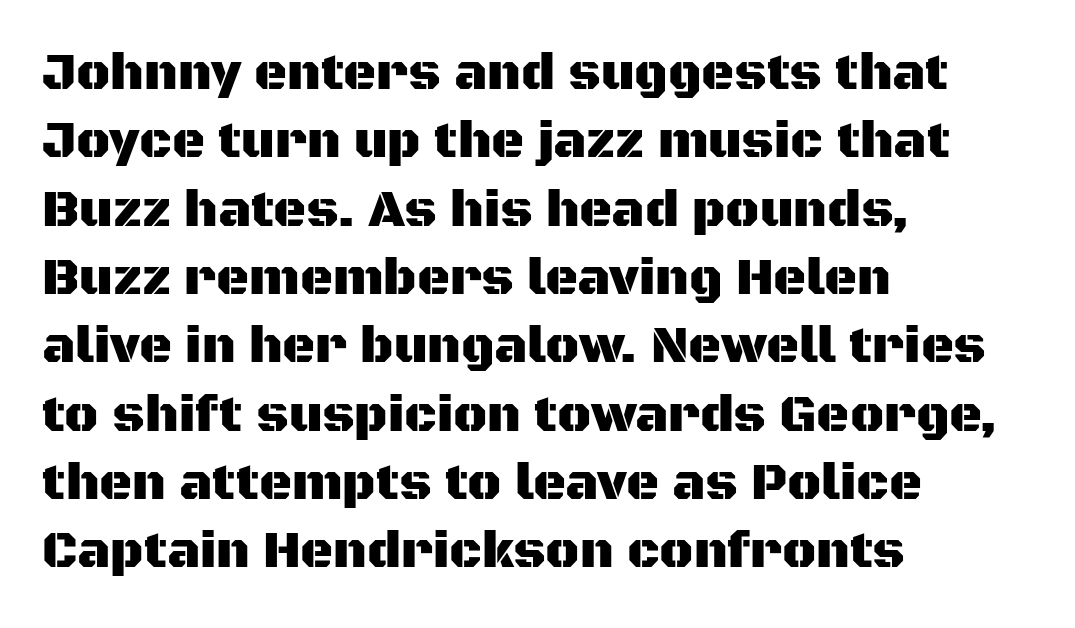
{"serif": "no", "italic": "no", "width": "normal", "stroke_contrast": "medium", "x_height": "large", "monospaced": "no", "underline": "no", "align": "left", "line_spacing": "normal", "line_spacing_ratio": 1.34, "letter_spacing": "normal", "letter_spacing_em": 0.0, "glyph_px": 51}
